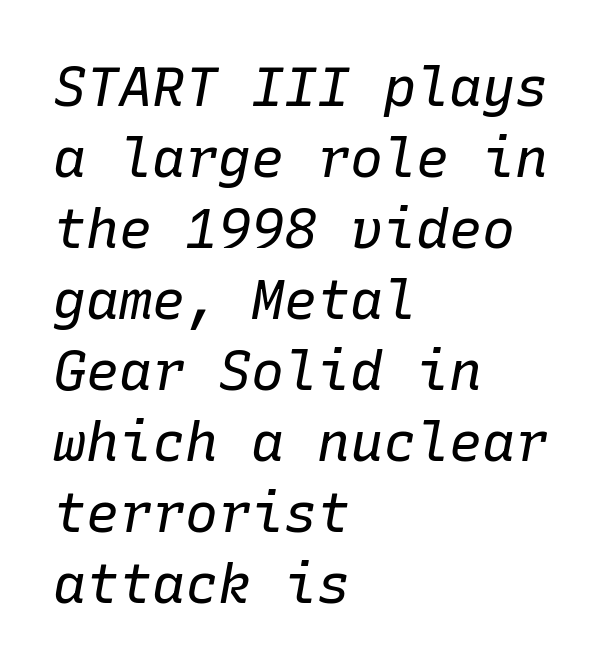
{"italic": "yes", "lean": "right", "slant_degrees": 10, "bold": "no", "weight": "regular", "width": "normal", "stroke_contrast": "low", "x_height": "medium", "monospaced": "yes", "underline": "no", "align": "left", "line_spacing": "normal", "line_spacing_ratio": 1.29, "letter_spacing": "normal", "letter_spacing_em": 0.0, "glyph_px": 55}
